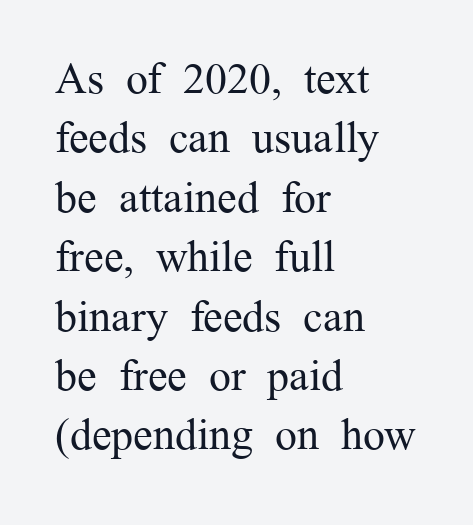
{"serif": "yes", "italic": "no", "bold": "no", "weight": "regular", "width": "normal", "stroke_contrast": "medium", "x_height": "medium", "monospaced": "no", "underline": "no", "align": "left", "line_spacing": "normal", "line_spacing_ratio": 1.35, "letter_spacing": "normal", "letter_spacing_em": 0.0, "glyph_px": 44}
